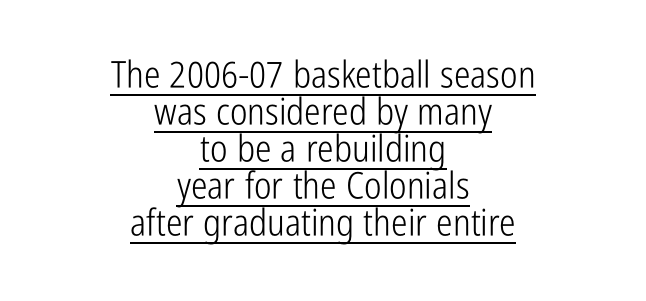
Q: Is the text bold? A: No.
Q: Is the text italic (slanted)? A: No, it is upright.
Q: Is the typeface a serif or a sans-serif typeface? A: Sans-serif.
Q: Is the text underlined? A: Yes.
Q: How is the paragraph aligned? A: Centered.
Q: Is the spacing between letters normal or unusually wide? A: Normal.
Q: Is the spacing between lines tight, normal or loose? A: Tight.
Q: Width (condensed, normal, or wide)? A: Condensed.
Q: Stroke contrast? A: Low.
Q: x-height? A: Medium.
Q: Monospaced? A: No.
